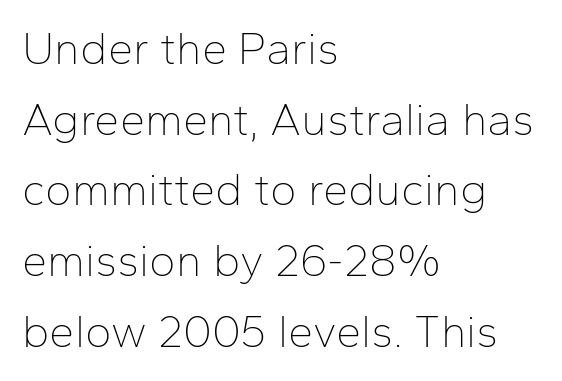
{"serif": "no", "italic": "no", "bold": "no", "weight": "thin", "width": "normal", "stroke_contrast": "low", "x_height": "medium", "monospaced": "no", "underline": "no", "align": "left", "line_spacing": "normal", "line_spacing_ratio": 1.57, "letter_spacing": "normal", "letter_spacing_em": 0.0, "glyph_px": 45}
